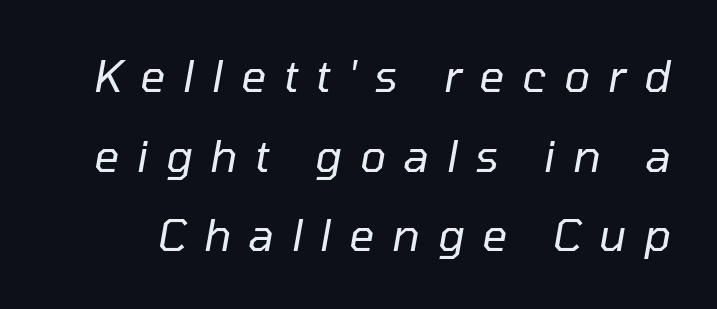
Q: Is the text bold? A: No.
Q: Is the text italic (slanted)? A: Yes, it leans right by about 10 degrees.
Q: Is the text underlined? A: No.
Q: Is the spacing between letters normal or unusually wide? A: Unusually wide.
Q: Width (condensed, normal, or wide)? A: Normal.
Q: Stroke contrast? A: Low.
Q: x-height? A: Medium.
Q: Monospaced? A: No.
